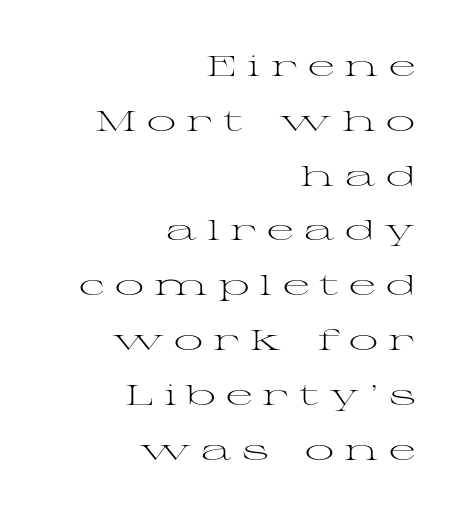
The image shows 29 px light, wide serif type, upright; set right-aligned, line spacing 1.89x, unusually wide letter spacing (+0.35 em), not underlined; medium stroke contrast and a medium x-height.
